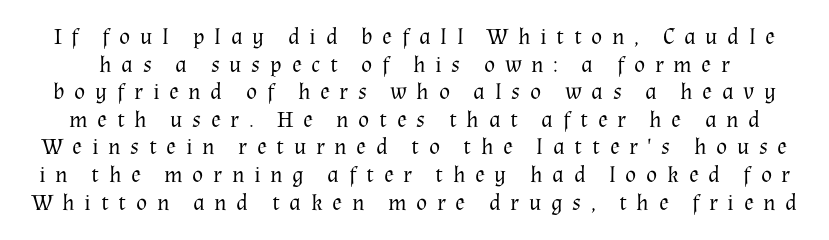
The image shows 23 px text type, upright; set line spacing 1.2x, unusually wide letter spacing (+0.42 em), not underlined.
